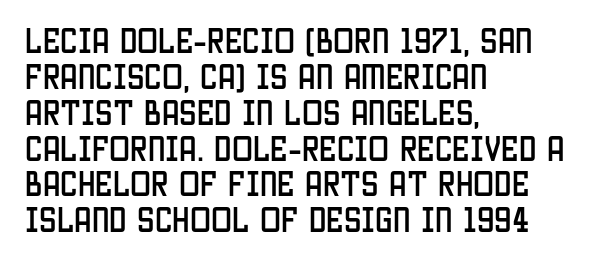
{"serif": "no", "italic": "no", "width": "condensed", "stroke_contrast": "low", "x_height": "large", "monospaced": "no", "underline": "no", "align": "left", "line_spacing": "normal", "line_spacing_ratio": 1.28, "letter_spacing": "normal", "letter_spacing_em": 0.0, "glyph_px": 28}
